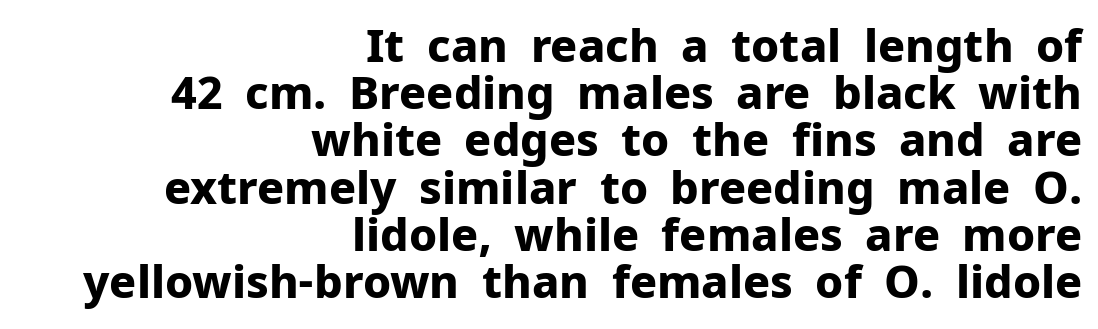
{"serif": "no", "italic": "no", "bold": "yes", "weight": "bold", "width": "normal", "stroke_contrast": "low", "x_height": "medium", "monospaced": "no", "underline": "no", "align": "right", "line_spacing": "tight", "line_spacing_ratio": 1.05, "letter_spacing": "normal", "letter_spacing_em": 0.0, "glyph_px": 45}
